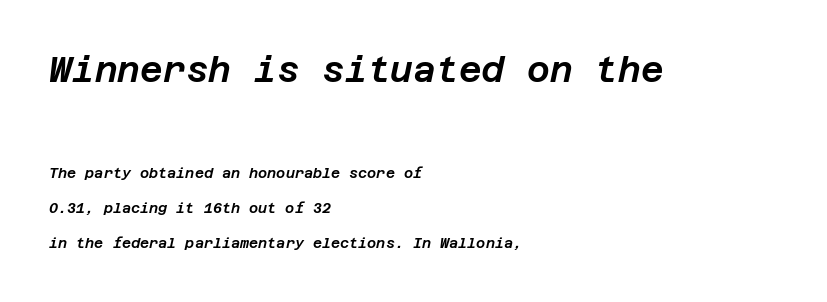
The image shows 35 px text type, italic (leaning right); set left-aligned, loose line spacing (2.5x), normal letter spacing, not underlined; the first (top) block is 2.5x larger; low stroke contrast and a large x-height.
